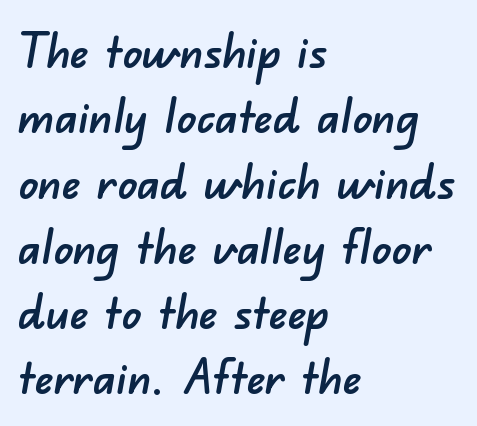
The strip under each line holds only bare page. You can tell from the bare stems that sans-serif type was used. Which margin do the lines hug? The left one — the right edge is uneven. The gaps between neighbouring characters are ordinary and unremarkable. Is this a fixed-width face? No — the glyphs have proportional, varying widths.
